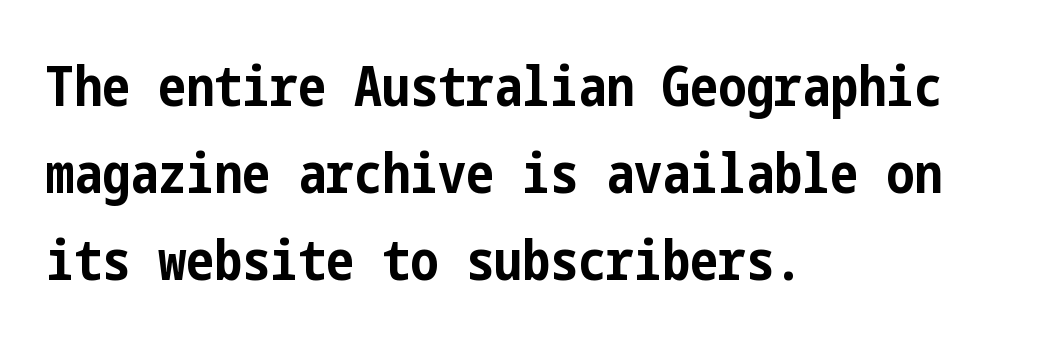
Typesetter's note: full bold, strokes at maximum text heaviness. Every row of glyphs begins at an identical x-position on the left. The font family rendered here belongs to the sans-serif group. Every stem runs plumb, perpendicular to the baseline.
